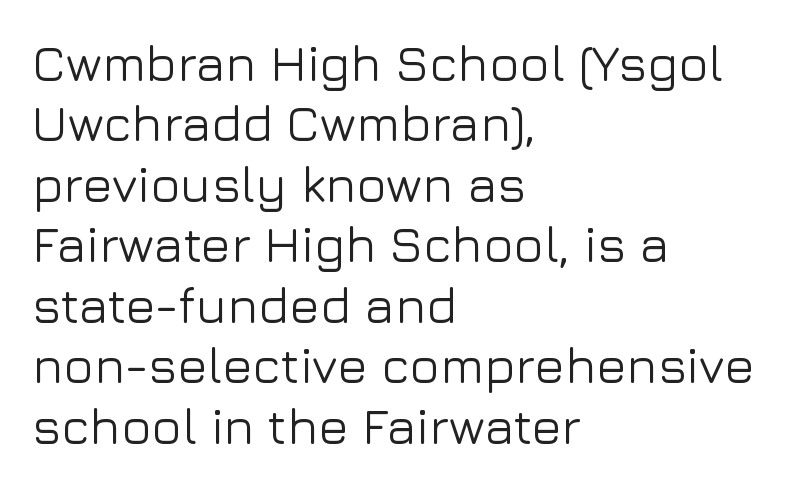
A typesetter would label this face a sans. Descenders hang freely into open space. The typography opts for an upright posture over an oblique one. Line beginnings align vertically; line endings do not. A typesetter would call this proportional, since set widths differ per character. Tracking here is standard; glyphs follow each other at the usual distance.
